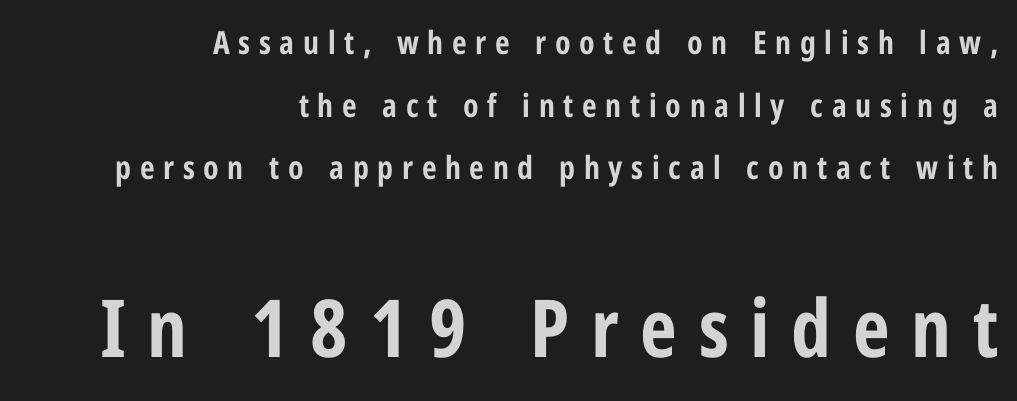
{"serif": "no", "italic": "no", "bold": "yes", "weight": "bold", "width": "condensed", "stroke_contrast": "low", "x_height": "medium", "monospaced": "no", "underline": "no", "align": "right", "line_spacing": "loose", "line_spacing_ratio": 1.96, "letter_spacing": "wide", "letter_spacing_em": 0.27, "larger_block": "second", "size_ratio": 2.5, "glyph_px": 80}
